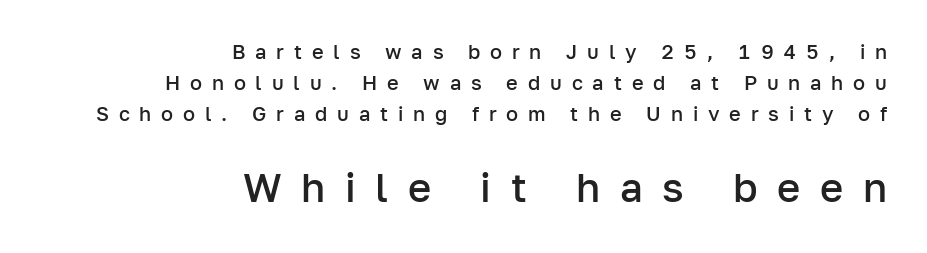
Q: Is the text bold? A: Semi-bold.
Q: Is the text italic (slanted)? A: No, it is upright.
Q: Is the typeface a serif or a sans-serif typeface? A: Sans-serif.
Q: Is the text underlined? A: No.
Q: How is the paragraph aligned? A: Right-aligned.
Q: Is the spacing between letters normal or unusually wide? A: Unusually wide.
Q: Is the spacing between lines tight, normal or loose? A: Normal.
Q: Which block of text is set in a larger size, the first (top) or the second (bottom)? A: The second (bottom) one.
Q: Width (condensed, normal, or wide)? A: Normal.
Q: Stroke contrast? A: Low.
Q: x-height? A: Medium.
Q: Monospaced? A: No.
